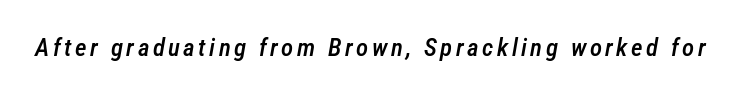
Q: Is the text bold? A: Semi-bold.
Q: Is the text italic (slanted)? A: Yes, it leans right by about 12 degrees.
Q: Is the text underlined? A: No.
